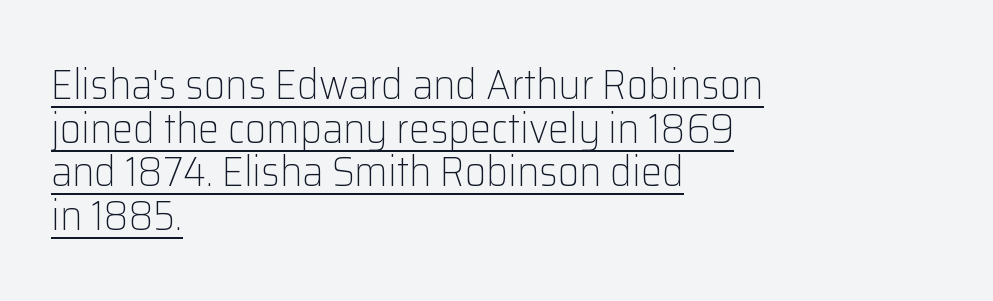
The image shows 42 px light sans-serif type, upright; set left-aligned, tight line spacing (1.04x), normal letter spacing, underlined; low stroke contrast and a medium x-height.
